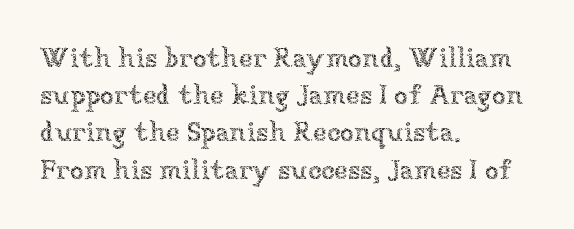
Think of a printed novel: that variable character pitch is what you see here. The letters stand straight up with perfectly vertical stems. Each word holds together tightly as a unit, with standard inter-letter gaps. The passage shown is not underscored anywhere. Does the leading feel generous? No, just average. Casual observation: everything's shoved over to the left.
